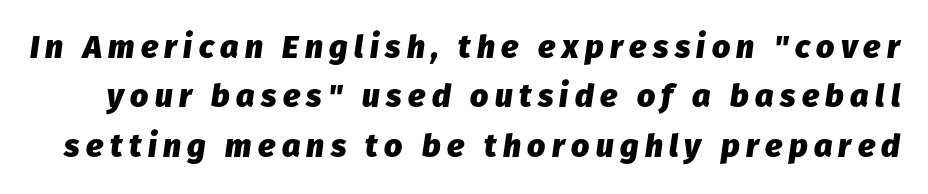
Q: Is the text bold? A: Yes.
Q: Is the text italic (slanted)? A: Yes, it leans right by about 8 degrees.
Q: Is the text underlined? A: No.
Q: Is the spacing between letters normal or unusually wide? A: Unusually wide.
Q: Is the spacing between lines tight, normal or loose? A: Normal.
Q: Width (condensed, normal, or wide)? A: Normal.
Q: Stroke contrast? A: Low.
Q: x-height? A: Medium.
Q: Monospaced? A: No.
